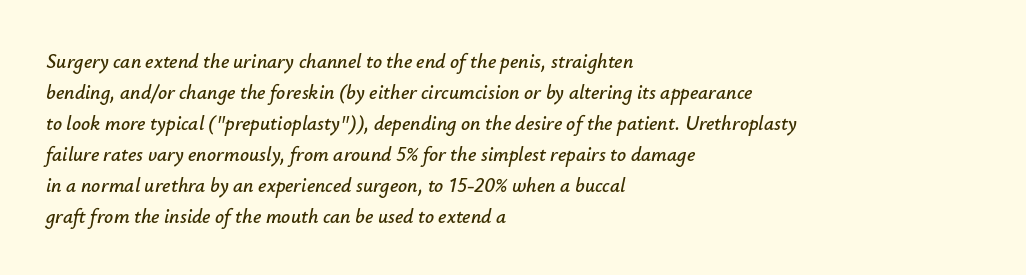
The image shows 20 px text type, italic (leaning right); set left-aligned, normal line spacing (1.55x), normal letter spacing, not underlined.
